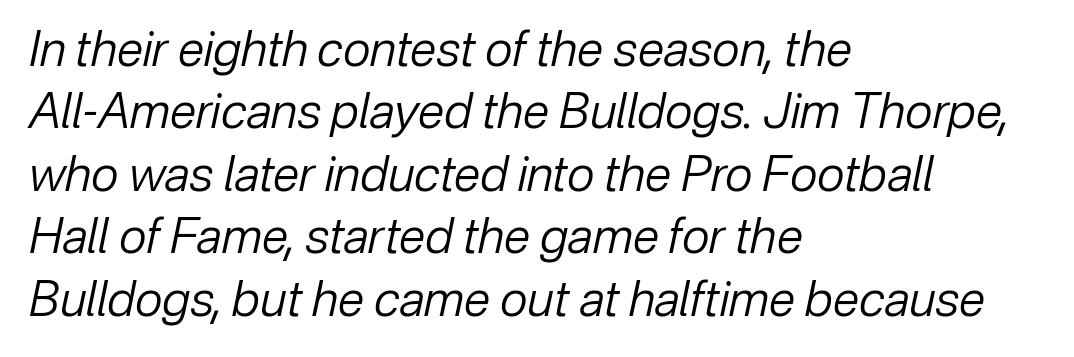
Q: Is the text bold? A: No.
Q: Is the text italic (slanted)? A: Yes, it leans right by about 12 degrees.
Q: Is the text underlined? A: No.
Q: How is the paragraph aligned? A: Left-aligned.
Q: Is the spacing between letters normal or unusually wide? A: Normal.
Q: Is the spacing between lines tight, normal or loose? A: Normal.
Q: Width (condensed, normal, or wide)? A: Normal.
Q: Stroke contrast? A: Low.
Q: x-height? A: Medium.
Q: Monospaced? A: No.
